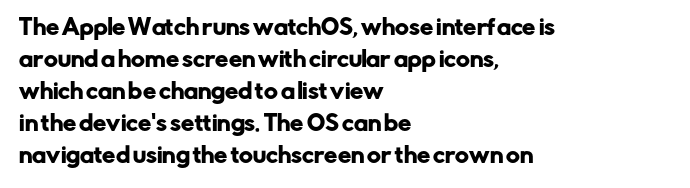
Q: Is the text italic (slanted)? A: No, it is upright.
Q: Is the text underlined? A: No.
Q: How is the paragraph aligned? A: Left-aligned.
Q: Is the spacing between letters normal or unusually wide? A: Normal.
Q: Is the spacing between lines tight, normal or loose? A: Normal.
